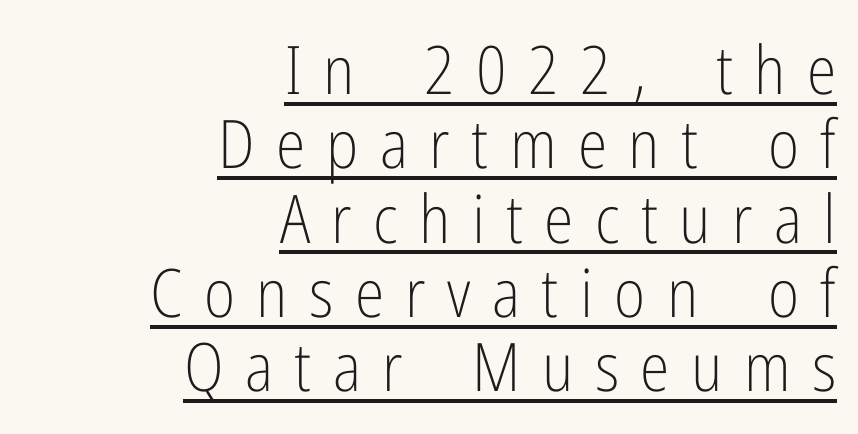
Q: Is the text bold? A: No.
Q: Is the text italic (slanted)? A: No, it is upright.
Q: Is the typeface a serif or a sans-serif typeface? A: Sans-serif.
Q: Is the text underlined? A: Yes.
Q: How is the paragraph aligned? A: Right-aligned.
Q: Is the spacing between letters normal or unusually wide? A: Unusually wide.
Q: Is the spacing between lines tight, normal or loose? A: Tight.
Q: Width (condensed, normal, or wide)? A: Condensed.
Q: Stroke contrast? A: Low.
Q: x-height? A: Medium.
Q: Monospaced? A: No.
